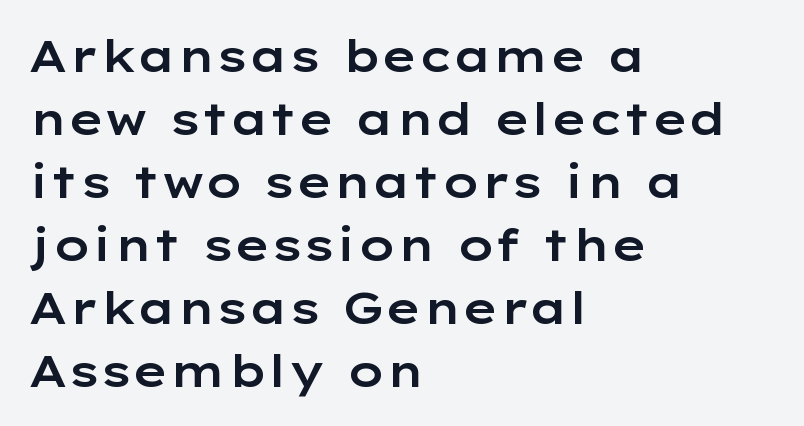
Q: Is the text italic (slanted)? A: No, it is upright.
Q: Is the typeface a serif or a sans-serif typeface? A: Sans-serif.
Q: Is the text underlined? A: No.
Q: How is the paragraph aligned? A: Left-aligned.
Q: Is the spacing between letters normal or unusually wide? A: Normal.
Q: Is the spacing between lines tight, normal or loose? A: Normal.
Q: Width (condensed, normal, or wide)? A: Wide.
Q: Stroke contrast? A: Low.
Q: x-height? A: Medium.
Q: Monospaced? A: No.
